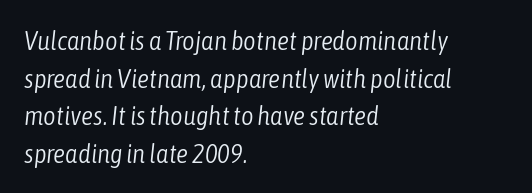
The image shows 27 px text type, italic (leaning right); set left-aligned, normal line spacing (1.39x), normal letter spacing, not underlined.
